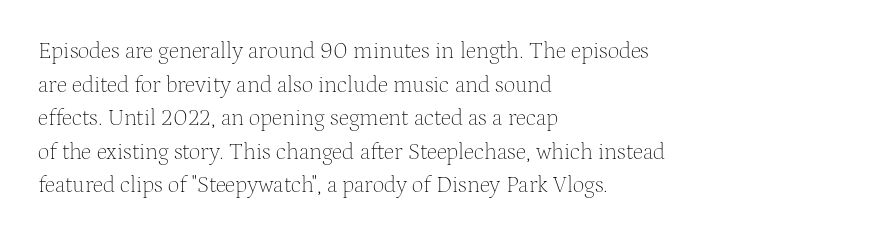
The image shows 23 px text type, upright; set left-aligned, normal line spacing (1.46x), normal letter spacing, not underlined.
